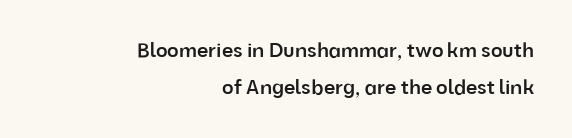
Q: Is the text bold? A: Semi-bold.
Q: Is the text italic (slanted)? A: No, it is upright.
Q: Is the text underlined? A: No.
Q: How is the paragraph aligned? A: Right-aligned.
Q: Is the spacing between letters normal or unusually wide? A: Normal.
